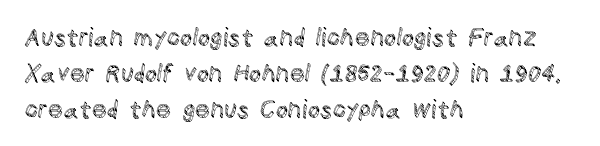
The image shows 24 px text type; set left-aligned, normal line spacing (1.51x), normal letter spacing, not underlined.
